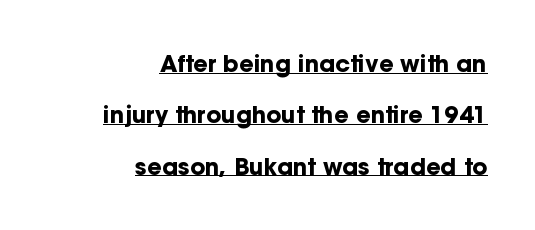
The strokes are fattened all the way to bold. Glyph-to-glyph distance matches everyday printed text. Horizontal bands of white between lines are thick stripes. The compositor pushed each line to the right boundary. These characters rest on top of a visible drawn line.
